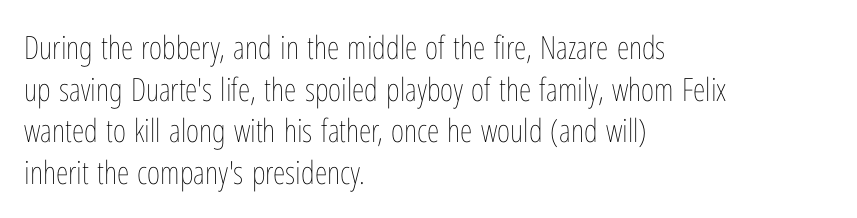
{"italic": "no", "bold": "no", "weight": "thin", "width": "condensed", "stroke_contrast": "low", "x_height": "medium", "monospaced": "no", "underline": "no", "align": "left", "line_spacing": "normal", "line_spacing_ratio": 1.3, "letter_spacing": "normal", "letter_spacing_em": 0.0, "glyph_px": 32}
